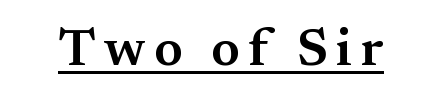
{"serif": "yes", "italic": "no", "bold": "semi", "weight": "semibold", "width": "normal", "stroke_contrast": "medium", "x_height": "small", "monospaced": "no", "underline": "yes", "glyph_px": 53}
